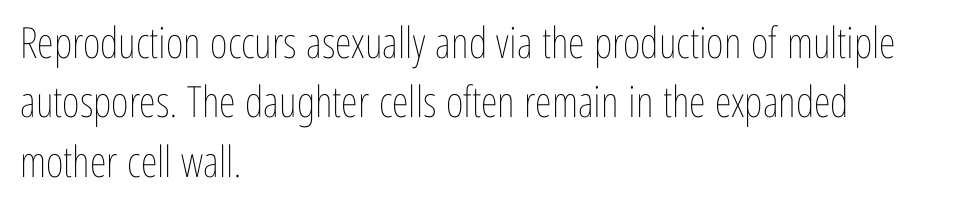
Q: Is the text bold? A: No.
Q: Is the text italic (slanted)? A: No, it is upright.
Q: Is the text underlined? A: No.
Q: How is the paragraph aligned? A: Left-aligned.
Q: Is the spacing between letters normal or unusually wide? A: Normal.
Q: Is the spacing between lines tight, normal or loose? A: Normal.
Q: Width (condensed, normal, or wide)? A: Condensed.
Q: Stroke contrast? A: Low.
Q: x-height? A: Medium.
Q: Monospaced? A: No.
